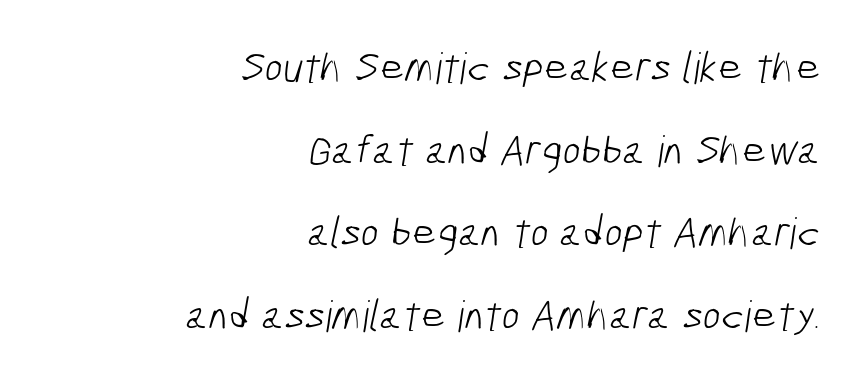
Q: Is the text bold? A: No.
Q: Is the typeface a serif or a sans-serif typeface? A: Sans-serif.
Q: Is the text underlined? A: No.
Q: How is the paragraph aligned? A: Right-aligned.
Q: Is the spacing between letters normal or unusually wide? A: Normal.
Q: Is the spacing between lines tight, normal or loose? A: Loose.
Q: Width (condensed, normal, or wide)? A: Condensed.
Q: Stroke contrast? A: Low.
Q: x-height? A: Medium.
Q: Monospaced? A: No.
